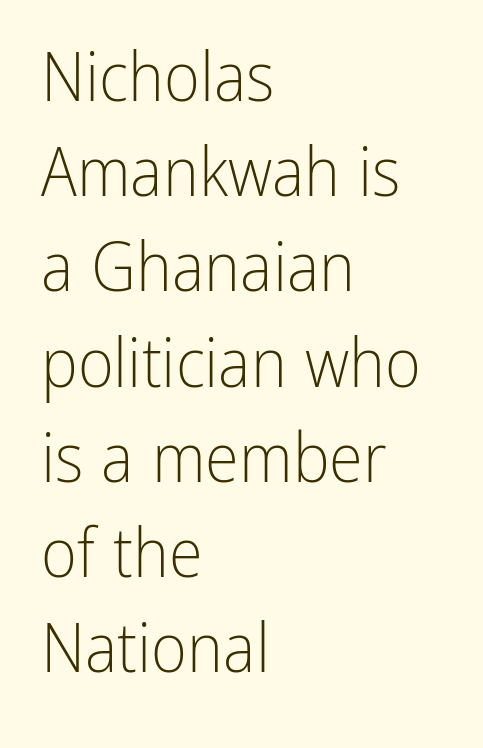
{"serif": "no", "italic": "no", "bold": "no", "weight": "light", "width": "condensed", "stroke_contrast": "low", "x_height": "medium", "monospaced": "no", "underline": "no", "align": "left", "line_spacing": "normal", "line_spacing_ratio": 1.38, "letter_spacing": "normal", "letter_spacing_em": 0.0, "glyph_px": 69}
